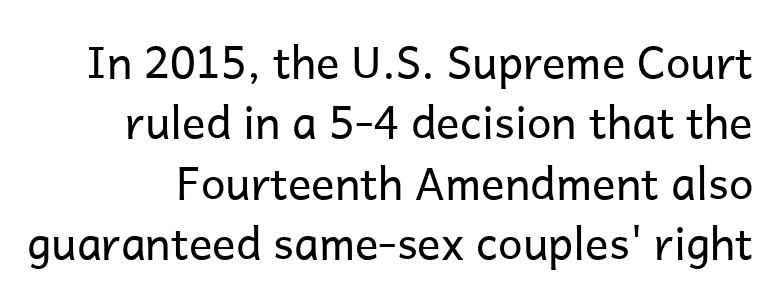
These lines are composed in type without serifs. Honestly, there is no underline to notice here at all. Regular leading. A roman cut, with each character standing at attention. The horizontal fit of the characters is conventional and even. Spacing verdict: proportional, widths tailored to each character.
